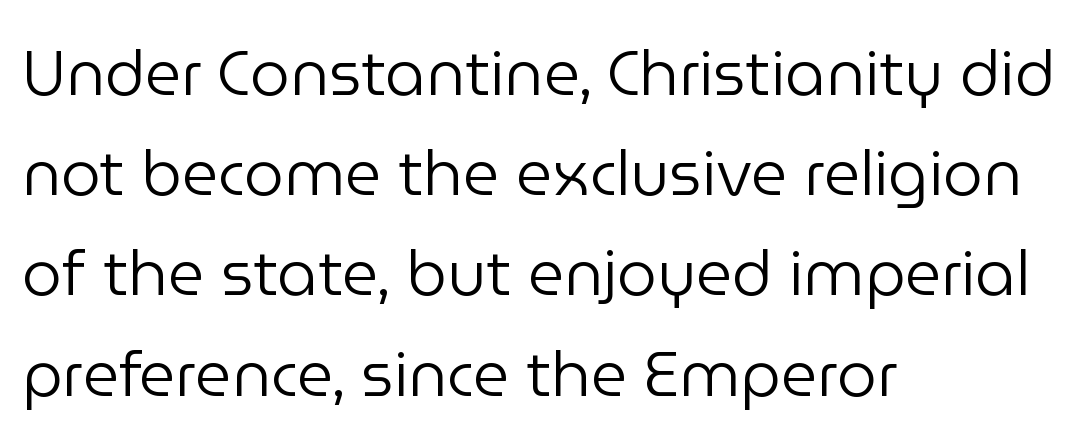
The image shows 63 px regular-weight sans-serif type, upright; set left-aligned, normal line spacing (1.59x), normal letter spacing, not underlined; low stroke contrast and a medium x-height.
